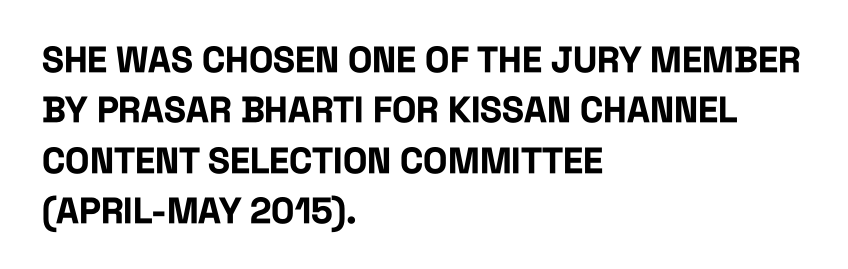
Q: Is the text bold? A: Yes.
Q: Is the text italic (slanted)? A: No, it is upright.
Q: Is the typeface a serif or a sans-serif typeface? A: Sans-serif.
Q: Is the text underlined? A: No.
Q: How is the paragraph aligned? A: Left-aligned.
Q: Is the spacing between letters normal or unusually wide? A: Normal.
Q: Is the spacing between lines tight, normal or loose? A: Normal.
Q: Width (condensed, normal, or wide)? A: Condensed.
Q: Stroke contrast? A: Low.
Q: x-height? A: Large.
Q: Monospaced? A: No.
